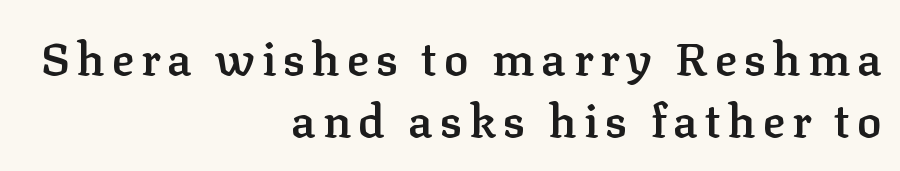
{"serif": "yes", "italic": "no", "bold": "semi", "weight": "semibold", "width": "normal", "stroke_contrast": "low", "x_height": "medium", "monospaced": "no", "underline": "no", "align": "right", "line_spacing": "normal", "line_spacing_ratio": 1.35, "glyph_px": 46}
